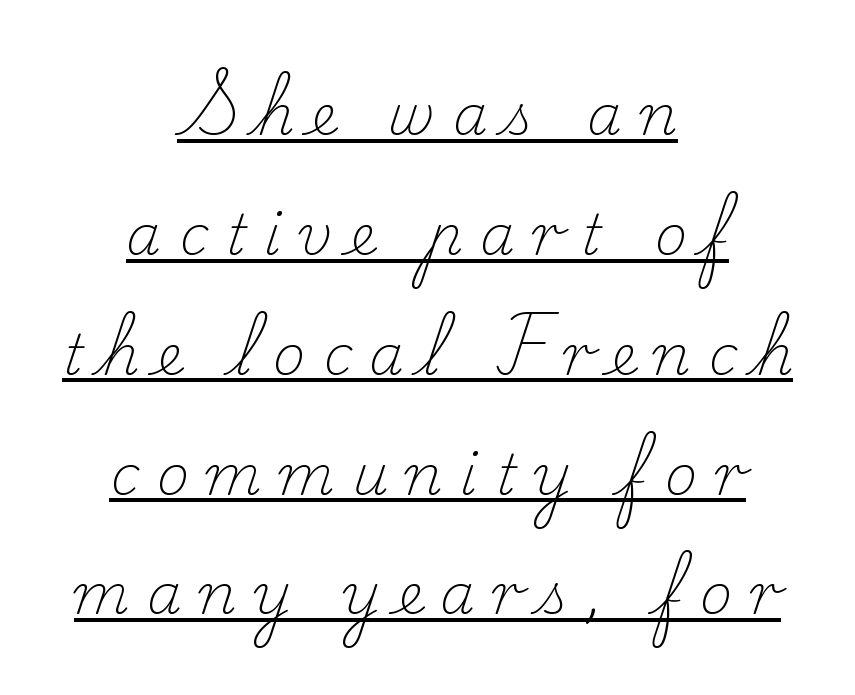
The image shows 56 px light serif type; set centered, loose line spacing (2.14x), unusually wide letter spacing (+0.31 em), underlined; low stroke contrast and a small x-height.
